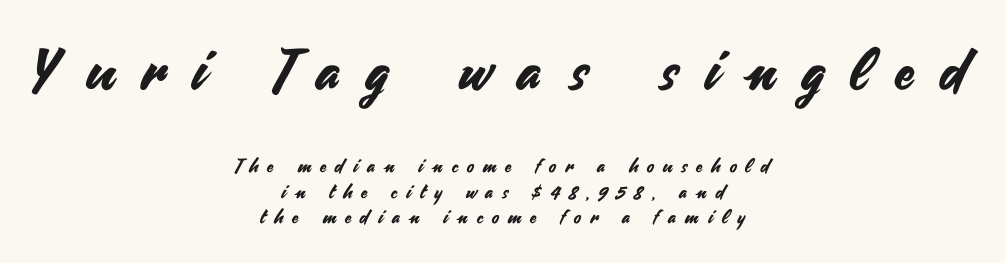
{"serif": "no", "width": "normal", "stroke_contrast": "medium", "x_height": "small", "monospaced": "no", "underline": "no", "align": "center", "line_spacing": "normal", "line_spacing_ratio": 1.33, "letter_spacing": "wide", "letter_spacing_em": 0.48, "larger_block": "first", "size_ratio": 3.0, "glyph_px": 57}
